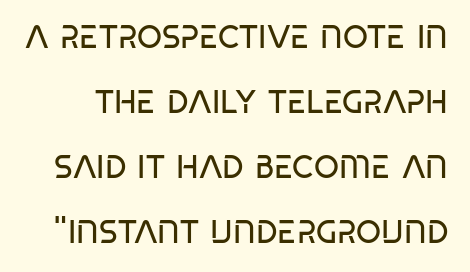
The image shows 32 px regular-weight, condensed sans-serif type, upright; set loose line spacing (2.03x), normal letter spacing, not underlined; low stroke contrast and a large x-height.
